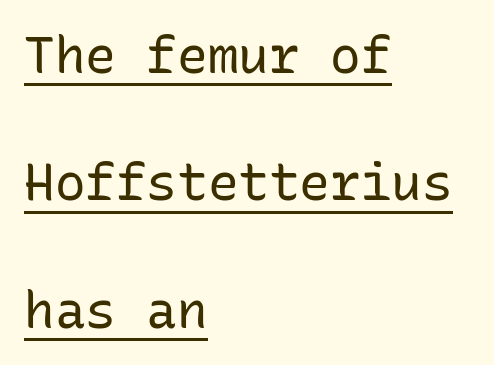
Q: Is the text bold? A: No.
Q: Is the text italic (slanted)? A: No, it is upright.
Q: Is the typeface a serif or a sans-serif typeface? A: Sans-serif.
Q: Is the text underlined? A: Yes.
Q: How is the paragraph aligned? A: Left-aligned.
Q: Is the spacing between letters normal or unusually wide? A: Normal.
Q: Is the spacing between lines tight, normal or loose? A: Loose.
Q: Width (condensed, normal, or wide)? A: Normal.
Q: Stroke contrast? A: Low.
Q: x-height? A: Medium.
Q: Monospaced? A: Yes.
